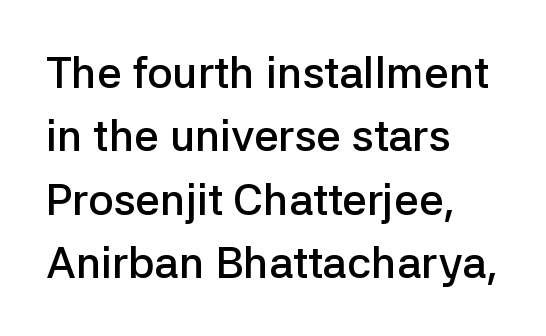
Q: Is the text bold? A: Semi-bold.
Q: Is the text italic (slanted)? A: No, it is upright.
Q: Is the typeface a serif or a sans-serif typeface? A: Sans-serif.
Q: Is the text underlined? A: No.
Q: How is the paragraph aligned? A: Left-aligned.
Q: Is the spacing between letters normal or unusually wide? A: Normal.
Q: Is the spacing between lines tight, normal or loose? A: Normal.
Q: Width (condensed, normal, or wide)? A: Normal.
Q: Stroke contrast? A: Low.
Q: x-height? A: Medium.
Q: Monospaced? A: No.
